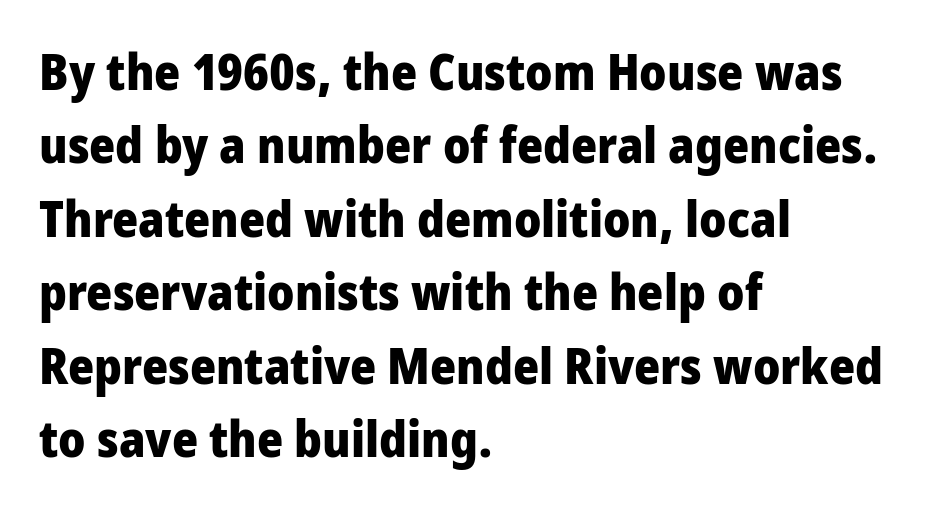
The image shows 50 px heavy, condensed sans-serif type, upright; set left-aligned, normal line spacing (1.47x), normal letter spacing, not underlined; low stroke contrast and a large x-height.
